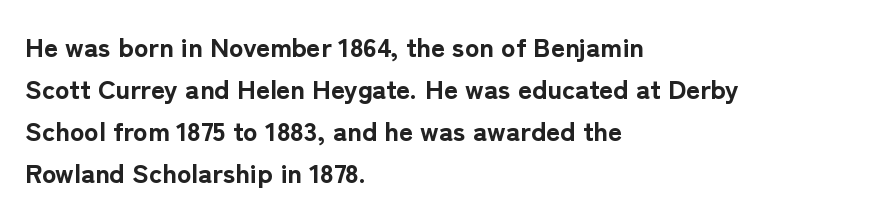
The image shows 27 px bold type, upright; set left-aligned, normal line spacing (1.55x), normal letter spacing, not underlined.
